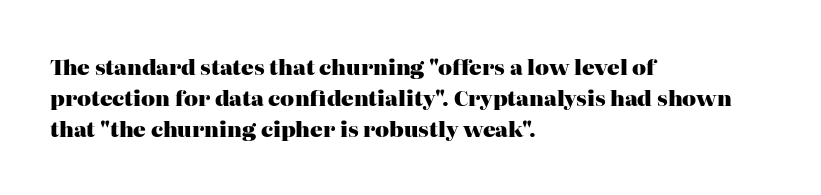
These lines keep a tight, regular rhythm from letter to letter. The typesetting leans heavy: a genuine bold. Line beginnings align vertically; line endings do not. If you drew a line through each stem, it would be perfectly vertical. Letters rest on an invisible, unmarked baseline.
